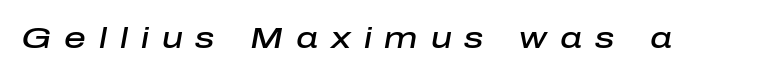
{"italic": "yes", "lean": "right", "slant_degrees": 10, "bold": "semi", "weight": "semibold", "width": "normal", "stroke_contrast": "low", "x_height": "medium", "monospaced": "no", "underline": "no", "letter_spacing": "wide", "letter_spacing_em": 0.43, "glyph_px": 30}
